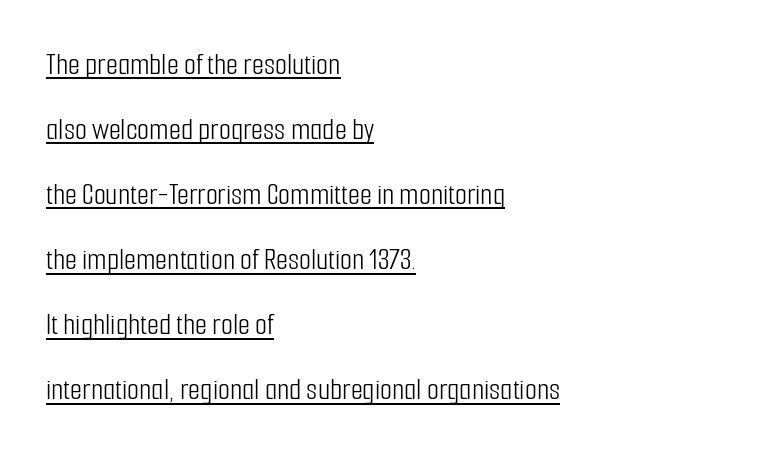
The face used here is a sans, in the tradition of grotesques and geometrics. A rule runs beneath these lines of type. Caption: multi-line text, flush left, ragged right. In terms of leading, this rendering errs on the spacious side. Stem width sits at or under what a default text font uses.
